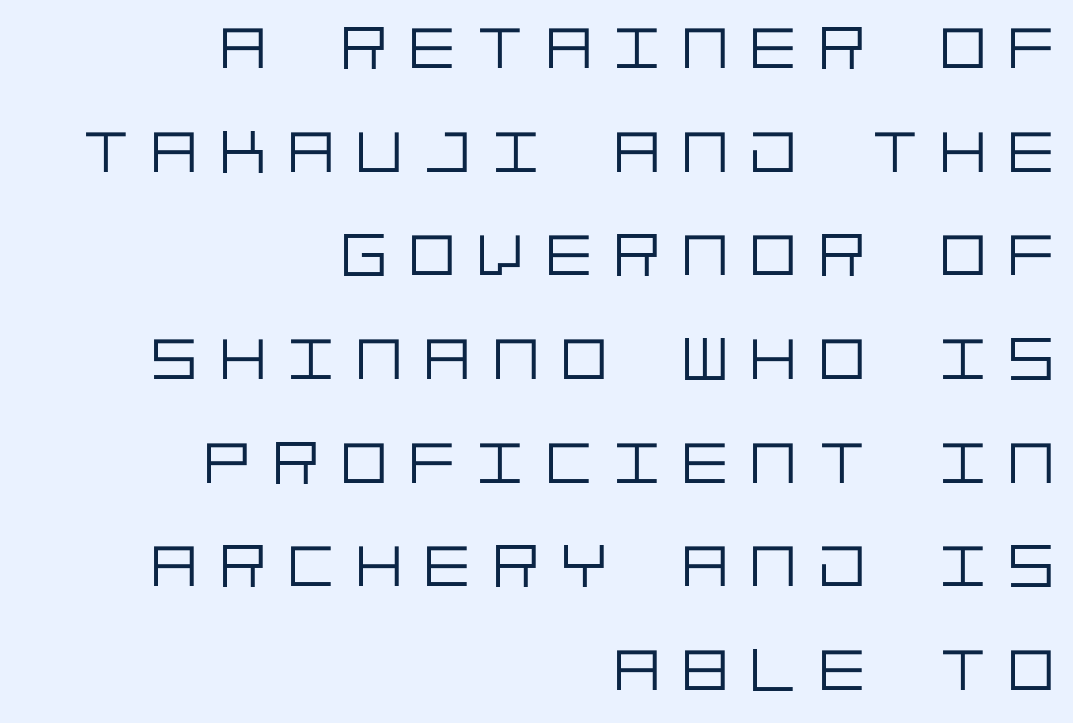
The image shows 61 px light sans-serif type, upright; set right-aligned, normal line spacing (1.7x), unusually wide letter spacing (+0.37 em), not underlined; low stroke contrast and a large x-height.
